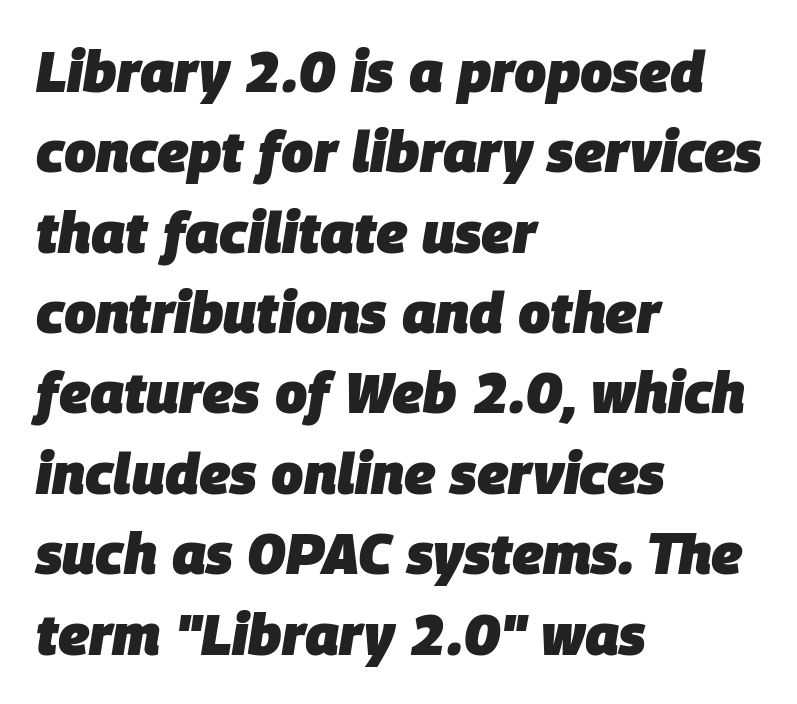
Notice how thick the strokes are: this is what a full bold looks like. The vertical gap from one line to the next is medium. Observe the ordinary spacing: letters are neighbours, not strangers. The ragged edge is on the right, which tells us the setting is flush left.
